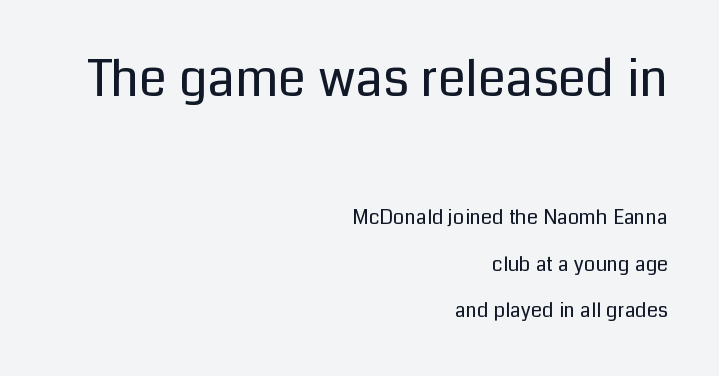
Check the space under the baseline: it is left empty. Notice how the passage keeps a crisp vertical edge on the right only. No extra tracking has been applied to these lines. Notice how the stems are strictly vertical — no italics here.
